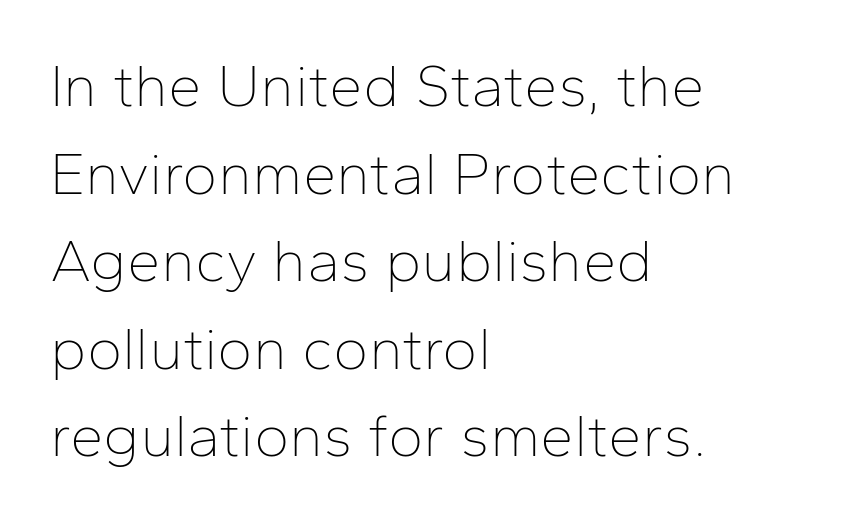
Q: Is the text bold? A: No.
Q: Is the text italic (slanted)? A: No, it is upright.
Q: Is the typeface a serif or a sans-serif typeface? A: Sans-serif.
Q: Is the text underlined? A: No.
Q: How is the paragraph aligned? A: Left-aligned.
Q: Is the spacing between letters normal or unusually wide? A: Normal.
Q: Is the spacing between lines tight, normal or loose? A: Normal.
Q: Width (condensed, normal, or wide)? A: Normal.
Q: Stroke contrast? A: Low.
Q: x-height? A: Medium.
Q: Monospaced? A: No.
